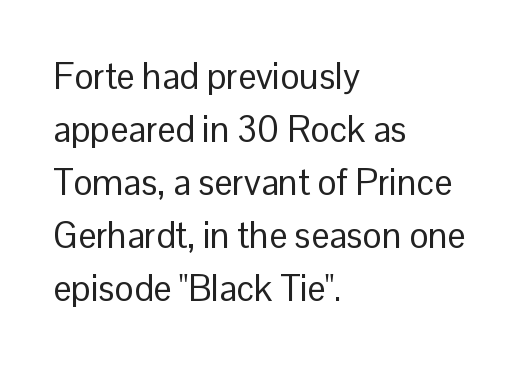
{"serif": "no", "italic": "no", "bold": "no", "weight": "regular", "width": "normal", "stroke_contrast": "low", "x_height": "medium", "monospaced": "no", "underline": "no", "align": "left", "line_spacing": "normal", "line_spacing_ratio": 1.47, "letter_spacing": "normal", "letter_spacing_em": 0.0, "glyph_px": 36}
